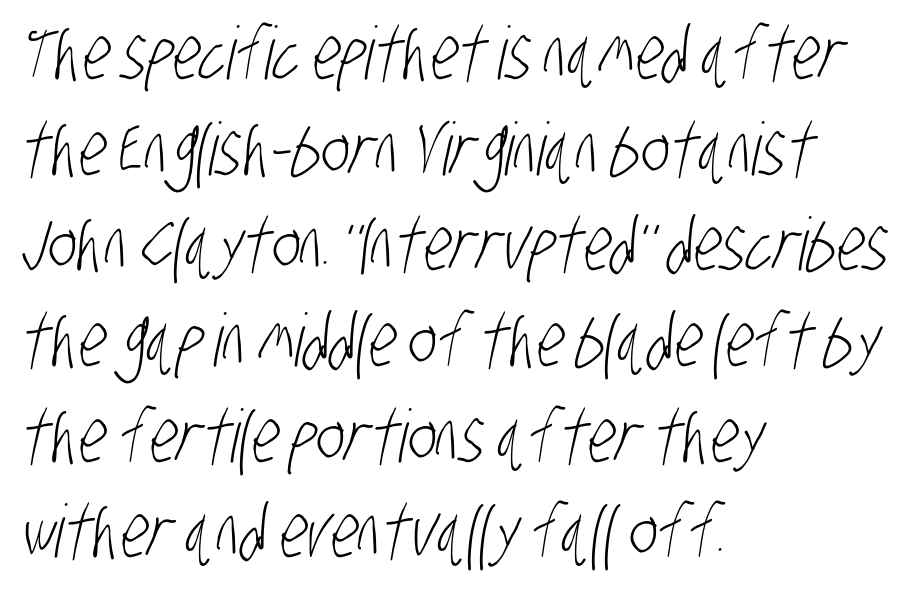
The zone under the glyphs is completely vacant. Is the block centered? No — it sits flush against the left margin. This sample uses plain, unmodified letter spacing. Note the varied advance widths — an 'i' is clearly narrower than an 'm'.
